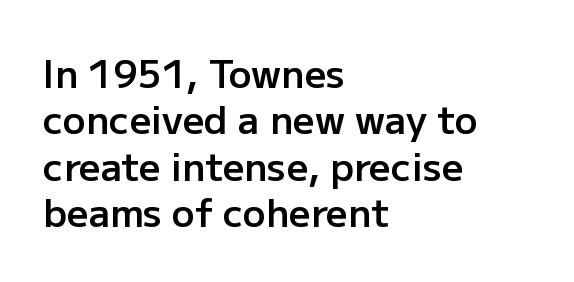
The type sits square on the baseline with zero lean. Font category for this specimen: sans-serif. Default kerning and tracking; the words read as compact shapes. Looks like regular typesetting: each glyph gets only the width it needs.
